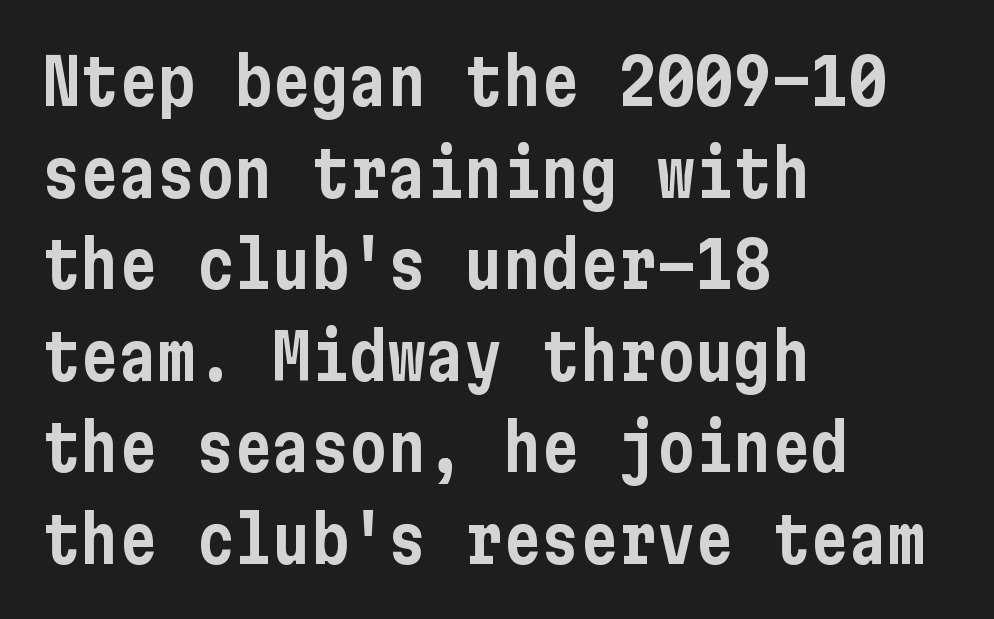
The image shows 64 px condensed sans-serif type, upright; set left-aligned, normal line spacing (1.43x), normal letter spacing, not underlined; low stroke contrast and a medium x-height.
